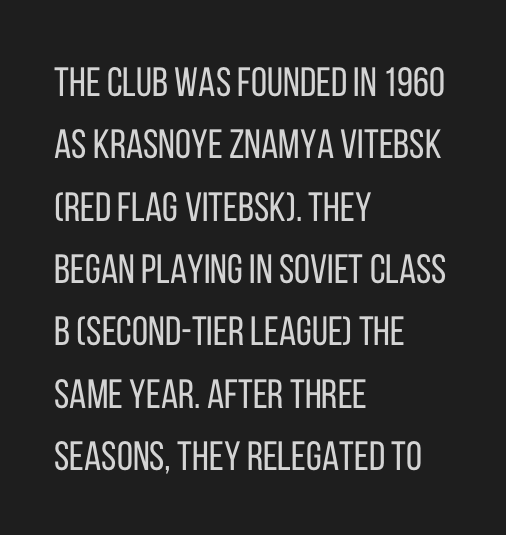
Spacing verdict: proportional, widths tailored to each character. The strokes carry an ordinary text weight at most. Each new line begins a customary step beneath the previous one. Just letters on the line, the space beneath them empty. Ordinary non-slanted type is in use.
